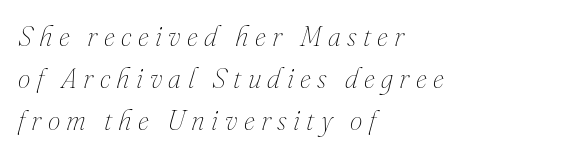
Q: Is the text bold? A: No.
Q: Is the text italic (slanted)? A: Yes, it leans right by about 16 degrees.
Q: Is the text underlined? A: No.
Q: How is the paragraph aligned? A: Left-aligned.
Q: Is the spacing between letters normal or unusually wide? A: Unusually wide.
Q: Is the spacing between lines tight, normal or loose? A: Normal.
Q: Width (condensed, normal, or wide)? A: Normal.
Q: Stroke contrast? A: Medium.
Q: x-height? A: Small.
Q: Monospaced? A: No.
